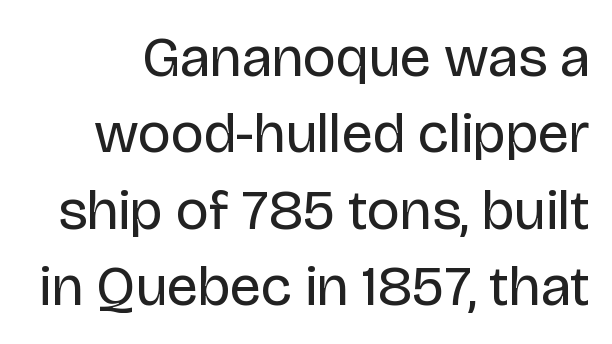
Character widths vary here, with narrow letters taking less room than wide ones. Reading down the column, the eye jumps a familiar distance to each next line. Each row of text sits above clean, open space. When letters stand straight like this, we call the style roman or upright. What kind of face is this? One without serifs — a sans. Stroke mass is kept to a normal reading level or below.
